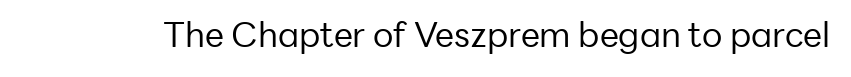
The rendering keeps characters at their native spacing. Serif or sans? Sans — the stroke terminals are bare. Heaviness? Minimal to ordinary, like unemphasized prose. This sample uses an upright cut, with every glyph sitting square on the baseline. Proportional: the letters do not fall into vertical columns. Glance below the letters and you will spot only blank space.
